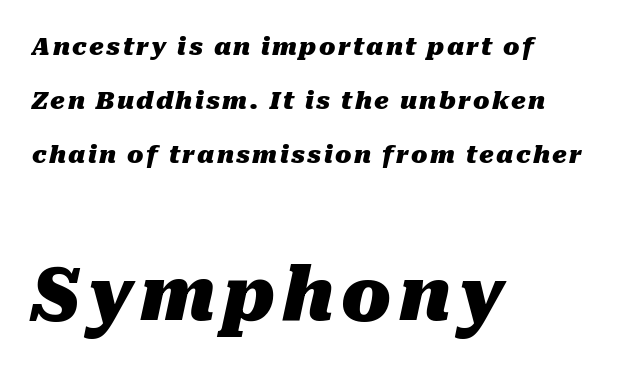
{"italic": "yes", "lean": "right", "slant_degrees": 10, "bold": "yes", "weight": "heavy", "width": "normal", "stroke_contrast": "medium", "x_height": "medium", "monospaced": "no", "underline": "no", "align": "left", "line_spacing": "loose", "line_spacing_ratio": 2.26, "larger_block": "second", "size_ratio": 3.04, "glyph_px": 73}
